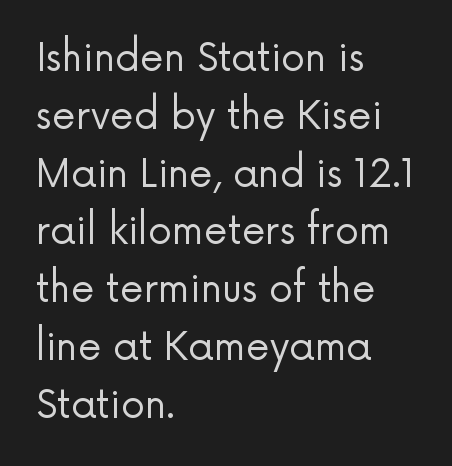
The image shows 38 px regular-weight sans-serif type, upright; set left-aligned, normal line spacing (1.52x), normal letter spacing, not underlined; low stroke contrast and a medium x-height.
